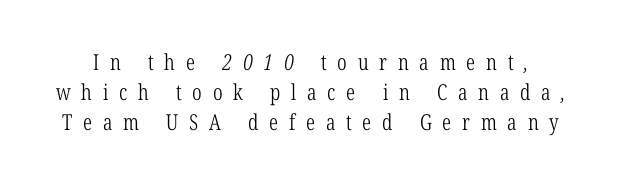
Q: Is the text bold? A: No.
Q: Is the text underlined? A: No.
Q: Is the spacing between letters normal or unusually wide? A: Unusually wide.
Q: Is the spacing between lines tight, normal or loose? A: Normal.
